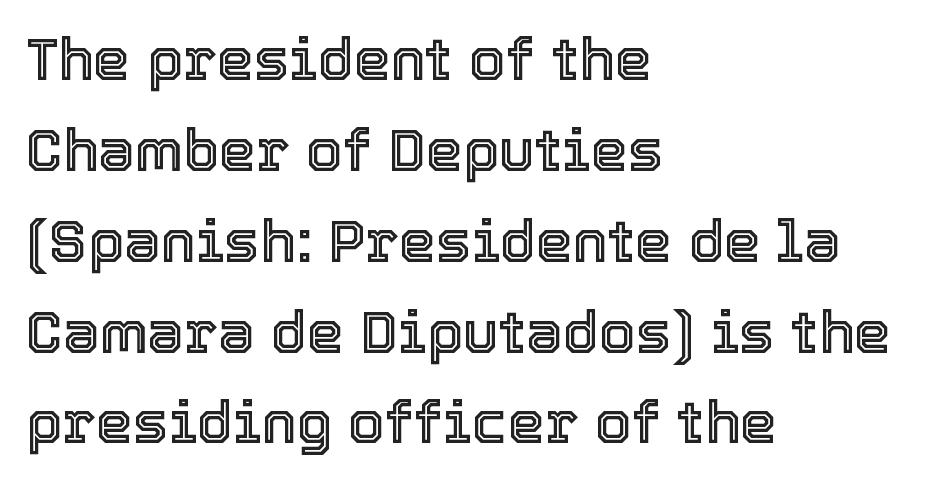
The image shows 59 px text type, upright; set left-aligned, normal line spacing (1.54x), normal letter spacing, not underlined; a medium x-height.
